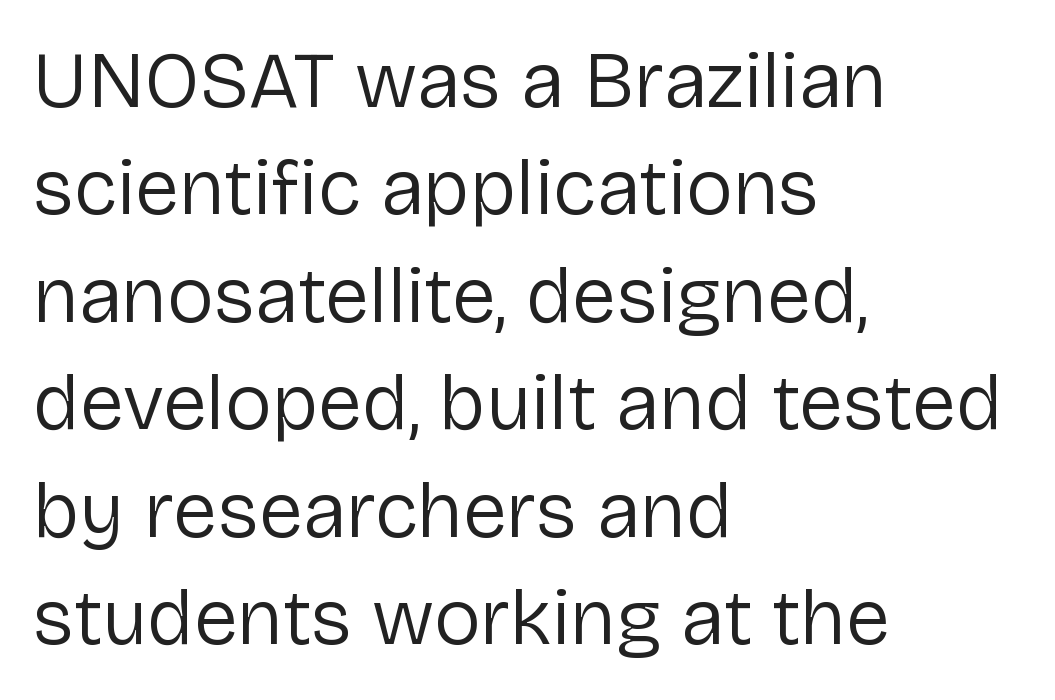
The image shows 79 px regular-weight sans-serif type, upright; set left-aligned, normal line spacing (1.36x), normal letter spacing, not underlined; low stroke contrast and a medium x-height.
